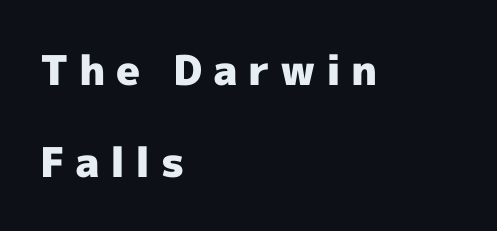
{"serif": "no", "italic": "no", "bold": "yes", "weight": "heavy", "width": "normal", "x_height": "medium", "monospaced": "no", "underline": "no", "align": "left", "line_spacing": "loose", "line_spacing_ratio": 2.24, "letter_spacing": "wide", "letter_spacing_em": 0.25, "glyph_px": 41}
